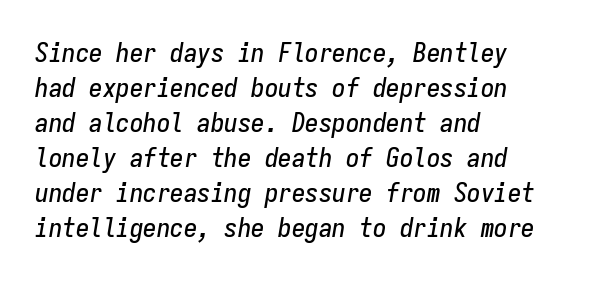
Q: Is the text italic (slanted)? A: Yes, it leans right by about 9 degrees.
Q: Is the text underlined? A: No.
Q: How is the paragraph aligned? A: Left-aligned.
Q: Is the spacing between letters normal or unusually wide? A: Normal.
Q: Is the spacing between lines tight, normal or loose? A: Normal.
